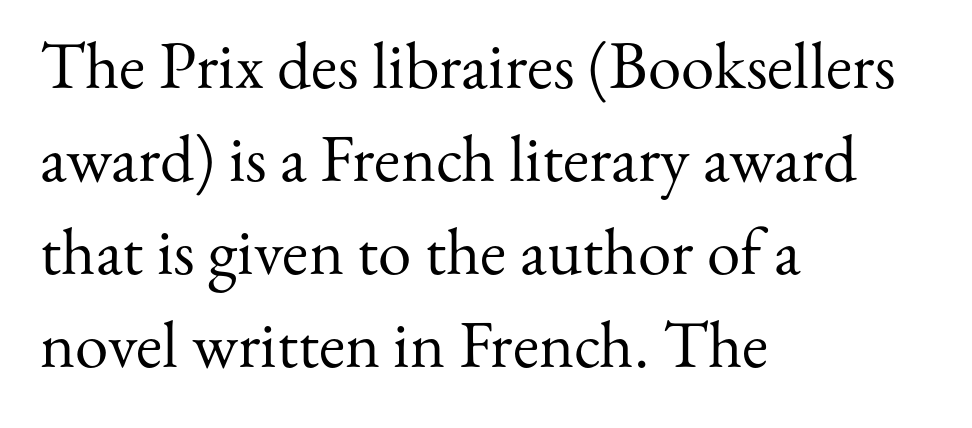
{"serif": "yes", "italic": "no", "bold": "no", "weight": "regular", "width": "normal", "stroke_contrast": "medium", "x_height": "small", "monospaced": "no", "underline": "no", "align": "left", "line_spacing": "normal", "line_spacing_ratio": 1.39, "letter_spacing": "normal", "letter_spacing_em": 0.0, "glyph_px": 67}
